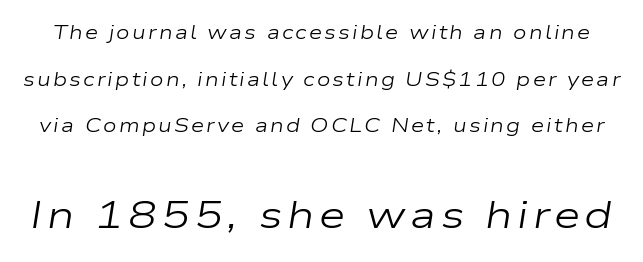
The image shows 38 px regular-weight, wide type, italic (leaning right); set loose line spacing (2.45x), not underlined; the second (bottom) block is 2.0x larger; low stroke contrast and a medium x-height.
